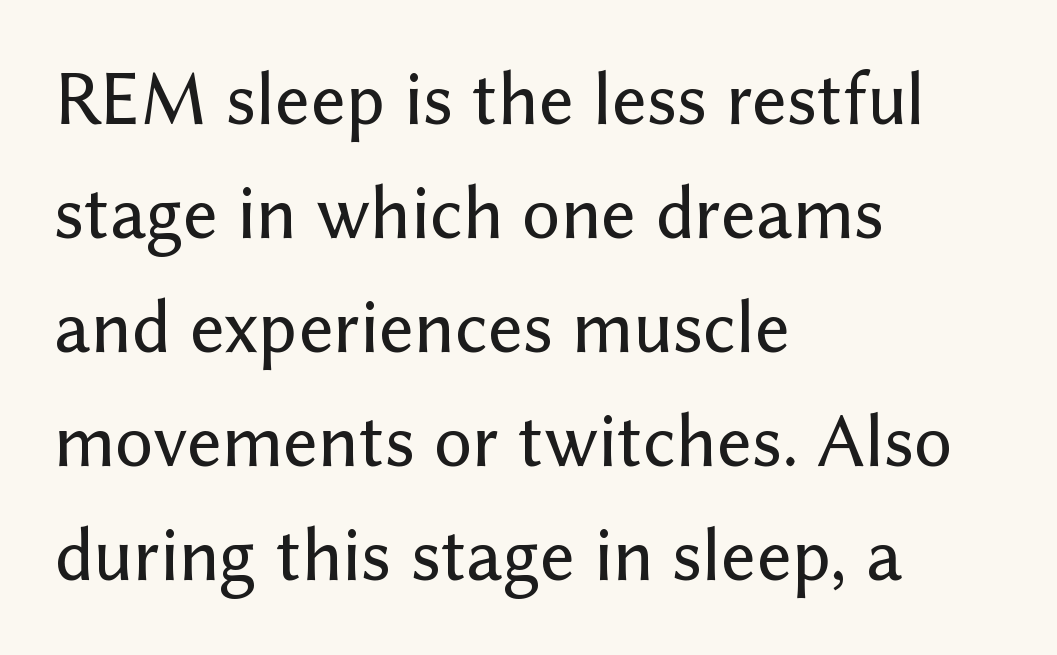
These lines are rendered in a variable-pitch font. Compared with typical paragraphs, the rows here are spaced about the same. Nobody drew a line under any word here. You can tell it's not italic because the verticals are truly vertical.
